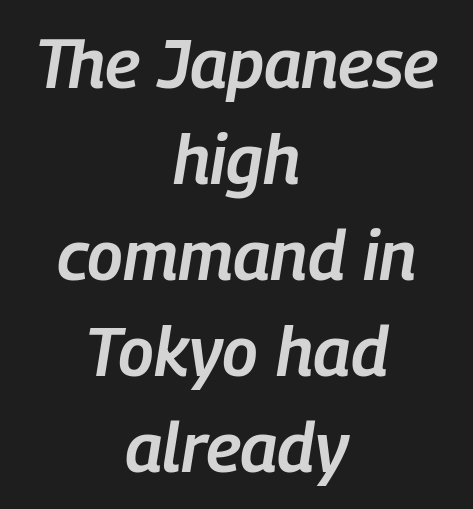
The image shows 69 px semibold, condensed type, italic (leaning right); set centered, normal line spacing (1.39x), normal letter spacing, not underlined; low stroke contrast and a medium x-height.
